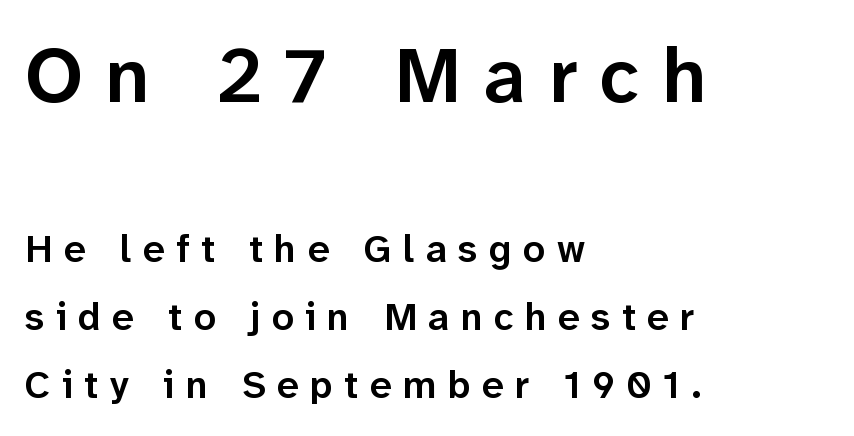
The image shows 78 px semibold sans-serif type, upright; set left-aligned, line spacing 1.74x, unusually wide letter spacing (+0.29 em), not underlined; the first (top) block is 2.0x larger; low stroke contrast and a medium x-height.
